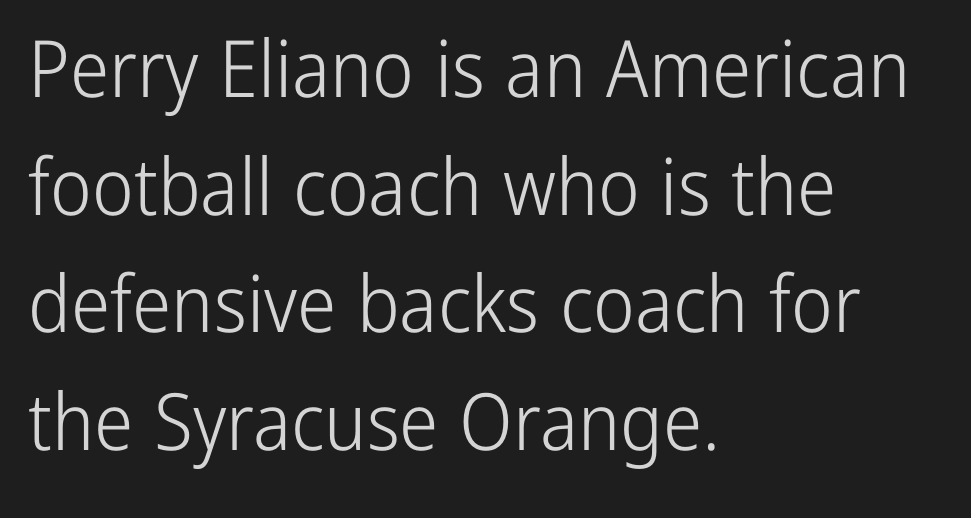
Q: Is the text bold? A: No.
Q: Is the text italic (slanted)? A: No, it is upright.
Q: Is the typeface a serif or a sans-serif typeface? A: Sans-serif.
Q: Is the text underlined? A: No.
Q: How is the paragraph aligned? A: Left-aligned.
Q: Is the spacing between letters normal or unusually wide? A: Normal.
Q: Is the spacing between lines tight, normal or loose? A: Normal.
Q: Width (condensed, normal, or wide)? A: Condensed.
Q: Stroke contrast? A: Low.
Q: x-height? A: Medium.
Q: Monospaced? A: No.
